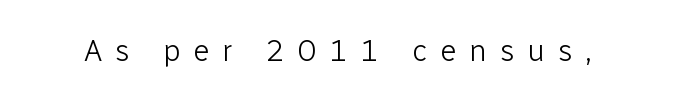
Q: Is the text bold? A: No.
Q: Is the text italic (slanted)? A: No, it is upright.
Q: Is the typeface a serif or a sans-serif typeface? A: Sans-serif.
Q: Is the text underlined? A: No.
Q: Is the spacing between letters normal or unusually wide? A: Unusually wide.
Q: Width (condensed, normal, or wide)? A: Normal.
Q: Stroke contrast? A: Low.
Q: x-height? A: Medium.
Q: Monospaced? A: No.
